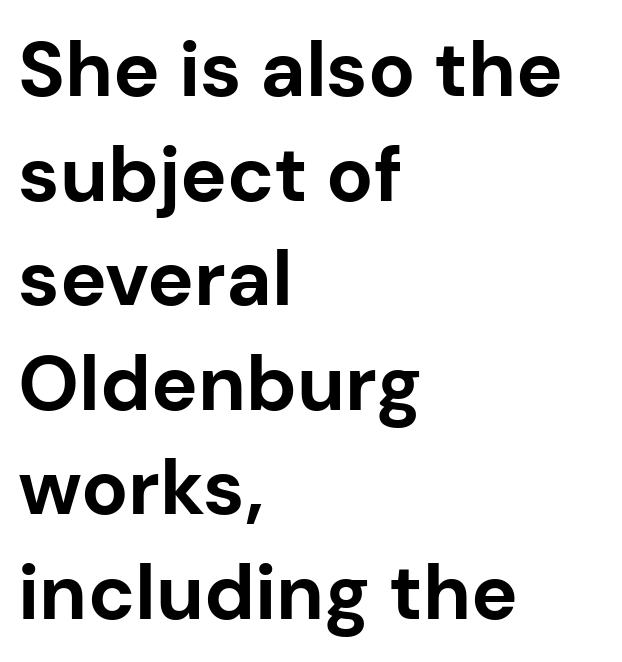
{"serif": "no", "italic": "no", "bold": "yes", "weight": "bold", "width": "normal", "stroke_contrast": "low", "x_height": "medium", "monospaced": "no", "underline": "no", "align": "left", "line_spacing": "normal", "line_spacing_ratio": 1.34, "letter_spacing": "normal", "letter_spacing_em": 0.0, "glyph_px": 78}
